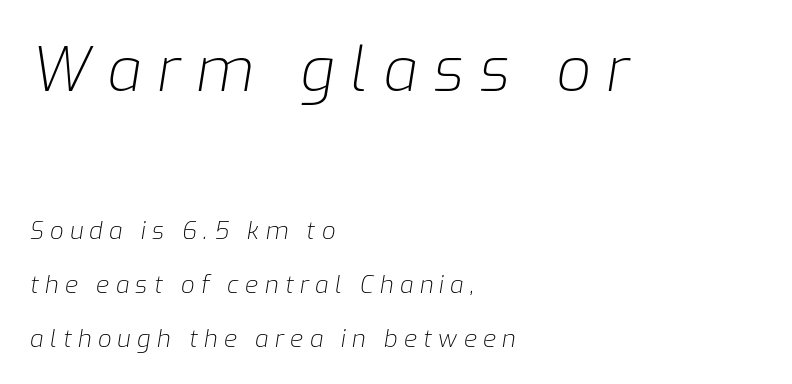
Q: Is the text bold? A: No.
Q: Is the text italic (slanted)? A: Yes, it leans right by about 9 degrees.
Q: Is the text underlined? A: No.
Q: How is the paragraph aligned? A: Left-aligned.
Q: Is the spacing between letters normal or unusually wide? A: Unusually wide.
Q: Is the spacing between lines tight, normal or loose? A: Loose.
Q: Which block of text is set in a larger size, the first (top) or the second (bottom)? A: The first (top) one.
Q: Width (condensed, normal, or wide)? A: Normal.
Q: Stroke contrast? A: Low.
Q: x-height? A: Medium.
Q: Monospaced? A: No.
